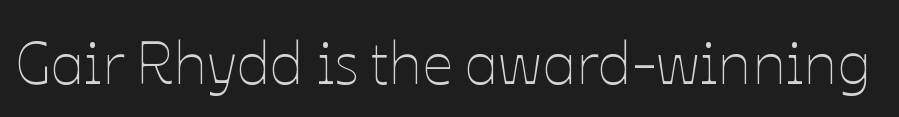
Q: Is the text bold? A: No.
Q: Is the text italic (slanted)? A: No, it is upright.
Q: Is the text underlined? A: No.
Q: Is the spacing between letters normal or unusually wide? A: Normal.
Q: Width (condensed, normal, or wide)? A: Normal.
Q: Stroke contrast? A: Low.
Q: x-height? A: Medium.
Q: Monospaced? A: No.
